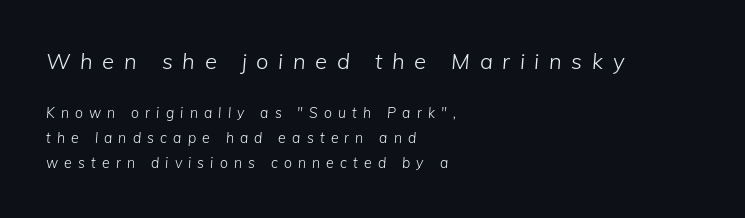
{"italic": "yes", "lean": "right", "slant_degrees": 5, "bold": "no", "underline": "no", "align": "left", "line_spacing_ratio": 1.78, "letter_spacing": "wide", "letter_spacing_em": 0.44, "larger_block": "first", "size_ratio": 1.57, "glyph_px": 22}
